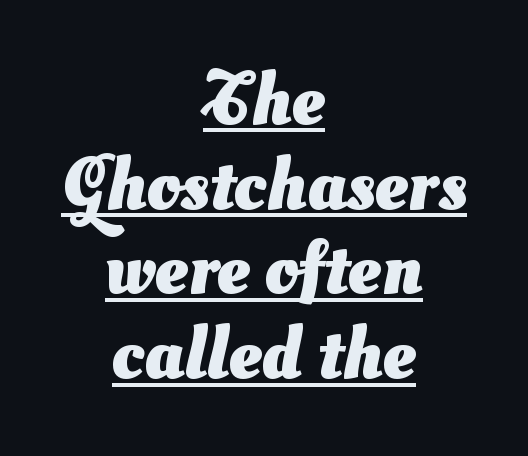
The image shows 75 px heavy sans-serif type; set centered, tight line spacing (1.13x), normal letter spacing, underlined; medium stroke contrast and a small x-height.
